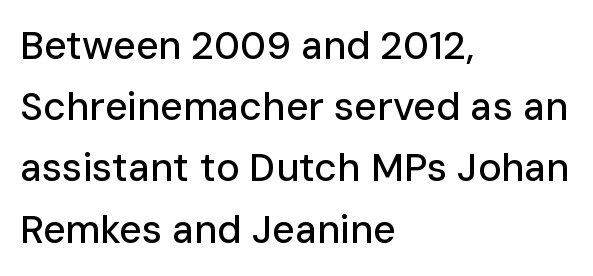
Q: Is the text italic (slanted)? A: No, it is upright.
Q: Is the typeface a serif or a sans-serif typeface? A: Sans-serif.
Q: Is the text underlined? A: No.
Q: How is the paragraph aligned? A: Left-aligned.
Q: Is the spacing between letters normal or unusually wide? A: Normal.
Q: Is the spacing between lines tight, normal or loose? A: Normal.
Q: Width (condensed, normal, or wide)? A: Normal.
Q: Stroke contrast? A: Low.
Q: x-height? A: Medium.
Q: Monospaced? A: No.
